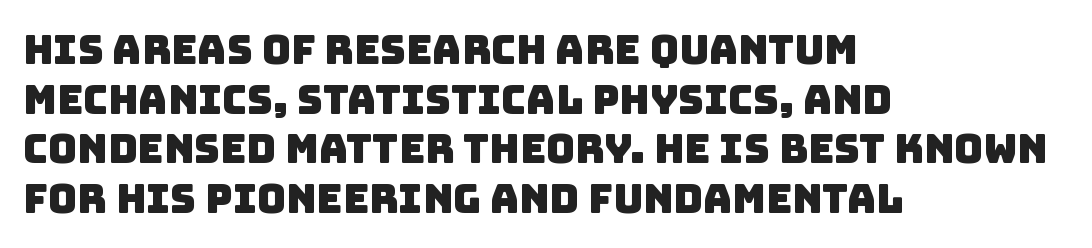
{"serif": "no", "width": "normal", "stroke_contrast": "low", "x_height": "large", "monospaced": "no", "underline": "no", "align": "left", "line_spacing_ratio": 1.24, "letter_spacing": "normal", "letter_spacing_em": 0.0, "glyph_px": 40}
